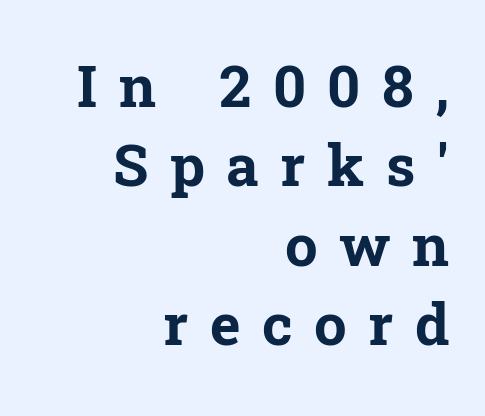
{"serif": "yes", "italic": "no", "bold": "yes", "weight": "bold", "width": "normal", "stroke_contrast": "low", "x_height": "medium", "monospaced": "no", "underline": "no", "align": "right", "line_spacing": "normal", "line_spacing_ratio": 1.37, "letter_spacing": "wide", "letter_spacing_em": 0.37, "glyph_px": 58}
